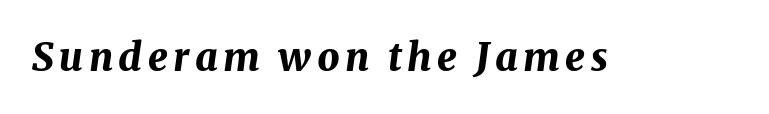
Does the lettering tilt? It does — this is italic. Each letter keeps its own natural width here, so spacing adapts to shape. Clear beneath every line of the passage. In terms of weight, the rendering is a true, heavy bold.
